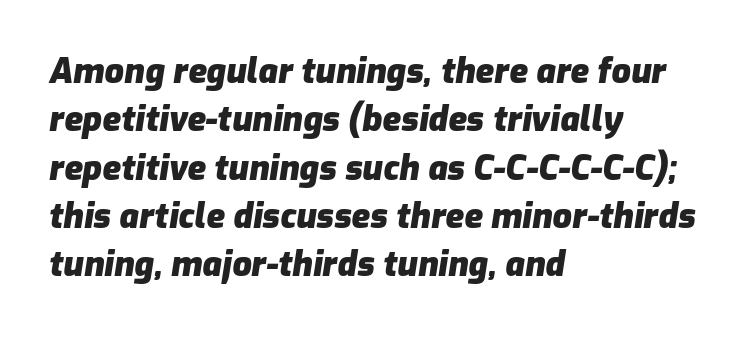
Q: Is the text bold? A: Yes.
Q: Is the text italic (slanted)? A: Yes, it leans right by about 9 degrees.
Q: Is the text underlined? A: No.
Q: How is the paragraph aligned? A: Left-aligned.
Q: Is the spacing between letters normal or unusually wide? A: Normal.
Q: Is the spacing between lines tight, normal or loose? A: Normal.
Q: Width (condensed, normal, or wide)? A: Normal.
Q: Stroke contrast? A: Low.
Q: x-height? A: Medium.
Q: Monospaced? A: No.
